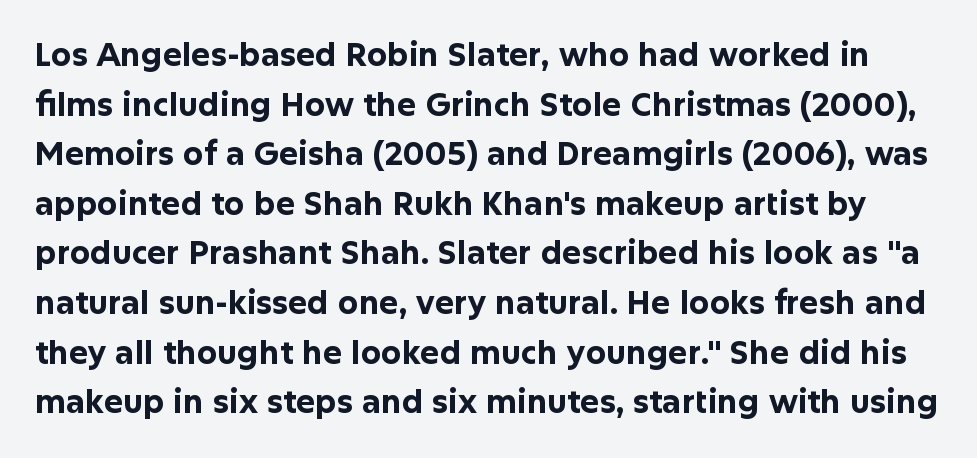
Reading down the column, the eye jumps a familiar distance to each next line. Observe the absence of serifs on each vertical stroke in this sample. Upright lettering throughout. Character widths vary here, with narrow letters taking less room than wide ones.
